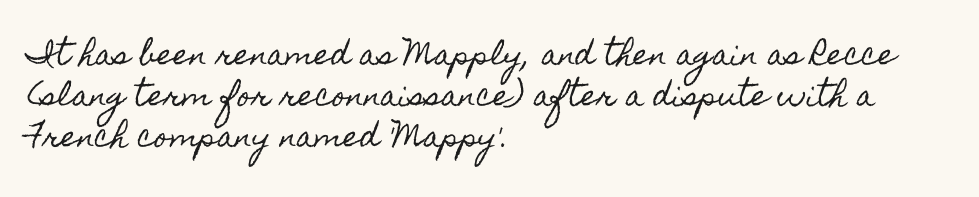
The face used here is proportionally spaced, like ordinary book or web type. The compositor pushed each line to the left boundary. The gap between lines stays unmarked. Each new line begins a customary step beneath the previous one.
